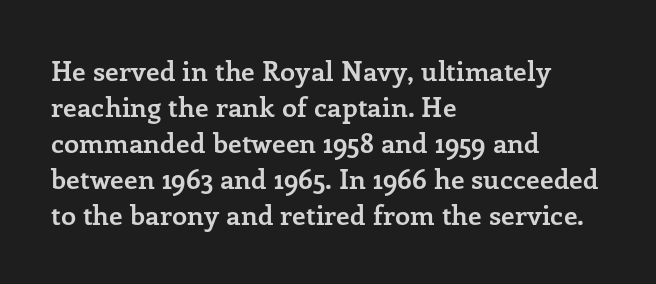
Is there much room between lines? A standard amount, neither cramped nor airy. This rendering features lettering with no underline. The typography opts for an upright posture over an oblique one. Standard letterfit; no display-style spreading of the glyphs. Line starts are locked; line ends wander. Heavy-handed strokes throughout: this text is bold.
